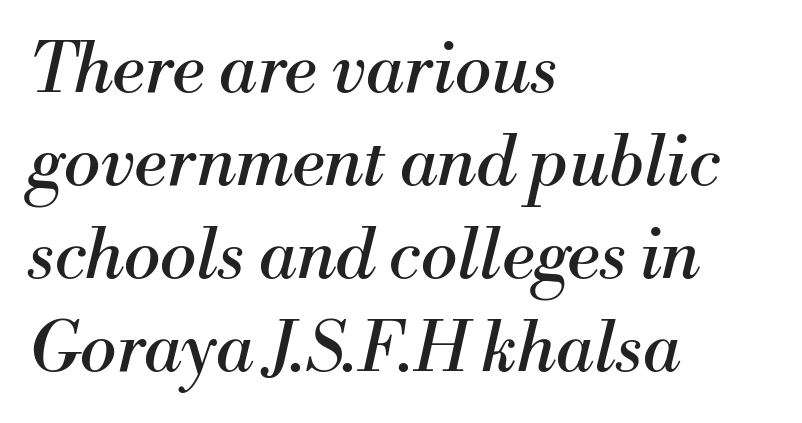
Q: Is the text bold? A: No.
Q: Is the text italic (slanted)? A: Yes, it leans right by about 13 degrees.
Q: Is the typeface a serif or a sans-serif typeface? A: Serif.
Q: Is the text underlined? A: No.
Q: How is the paragraph aligned? A: Left-aligned.
Q: Is the spacing between letters normal or unusually wide? A: Normal.
Q: Is the spacing between lines tight, normal or loose? A: Normal.
Q: Width (condensed, normal, or wide)? A: Normal.
Q: Stroke contrast? A: Medium.
Q: x-height? A: Small.
Q: Monospaced? A: No.
